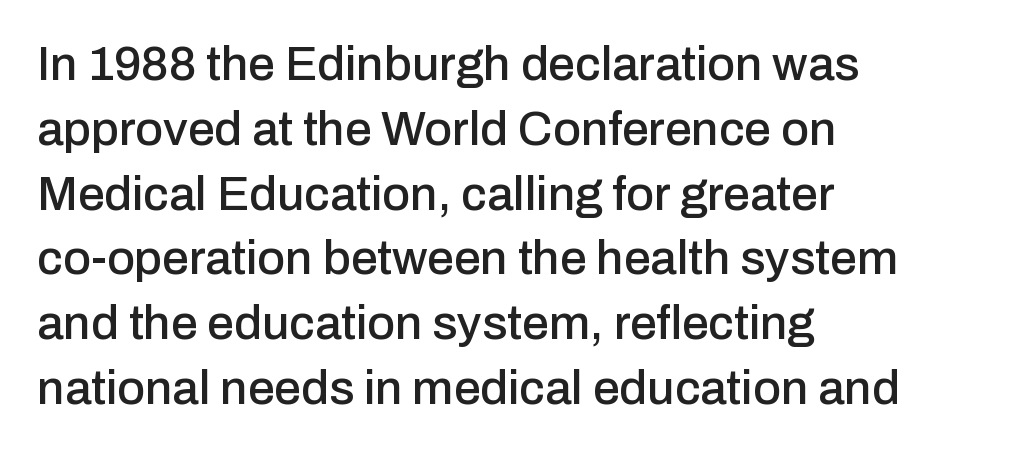
Q: Is the text italic (slanted)? A: No, it is upright.
Q: Is the typeface a serif or a sans-serif typeface? A: Sans-serif.
Q: Is the text underlined? A: No.
Q: How is the paragraph aligned? A: Left-aligned.
Q: Is the spacing between letters normal or unusually wide? A: Normal.
Q: Is the spacing between lines tight, normal or loose? A: Normal.
Q: Width (condensed, normal, or wide)? A: Normal.
Q: Stroke contrast? A: Low.
Q: x-height? A: Medium.
Q: Monospaced? A: No.
